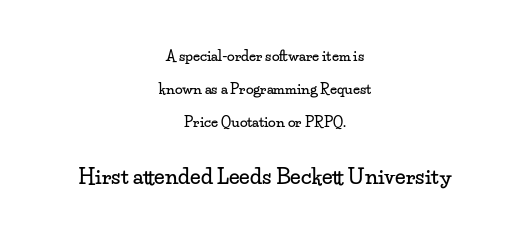
The image shows 21 px text type, upright; set centered, loose line spacing (2.37x), normal letter spacing, not underlined; the second (bottom) block is 1.5x larger.
